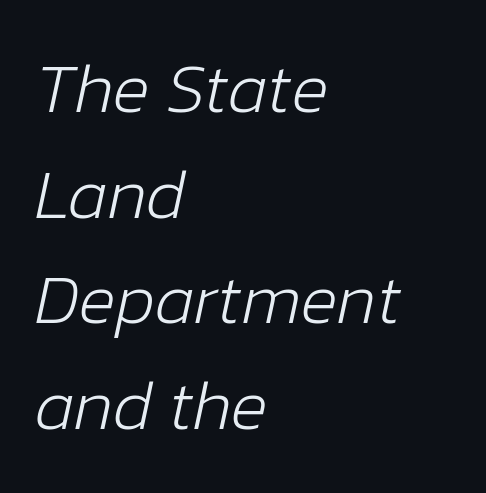
Descenders are the only things crossing below the line. The font sits on the lighter half of the weight spectrum, regular included. The face used here has a pronounced slope to its letters. Nobody touched the tracking dial on this one. Teacher's note: observe the even left margin — that is flush-left alignment. Evenly set lines give the paragraph a standard silhouette.
